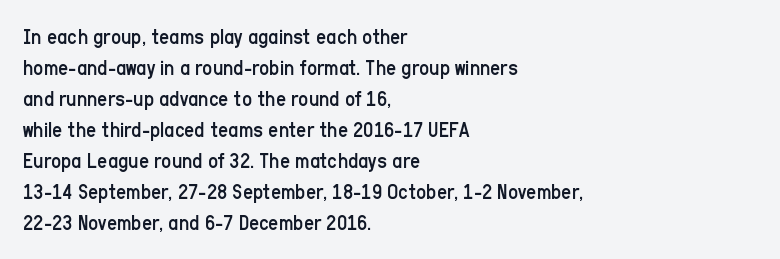
The image shows 22 px text type, upright; set left-aligned, normal line spacing (1.41x), normal letter spacing, not underlined.
